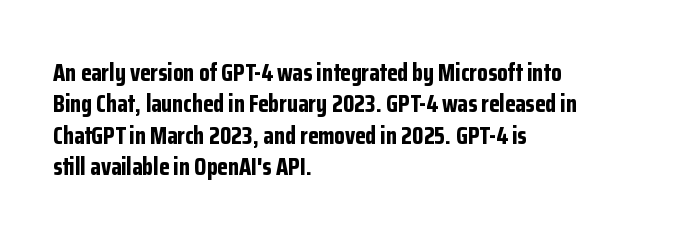
{"italic": "no", "bold": "yes", "underline": "no", "align": "left", "line_spacing": "normal", "line_spacing_ratio": 1.31, "letter_spacing": "normal", "letter_spacing_em": 0.0, "glyph_px": 24}
